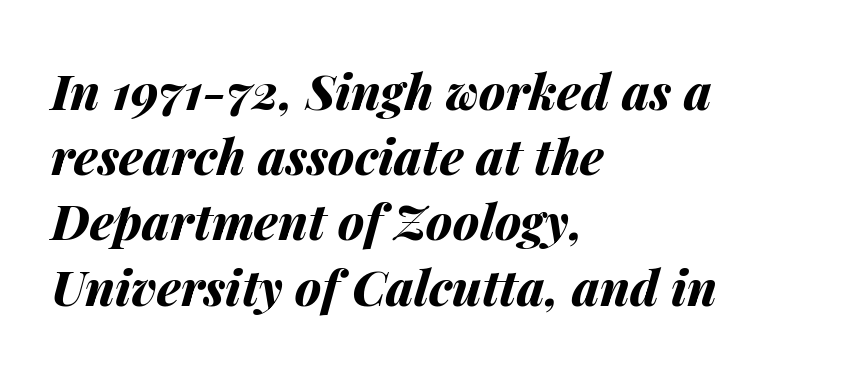
The image shows 49 px bold type, italic (leaning right); set left-aligned, normal line spacing (1.33x), normal letter spacing, not underlined; medium stroke contrast and a medium x-height.
